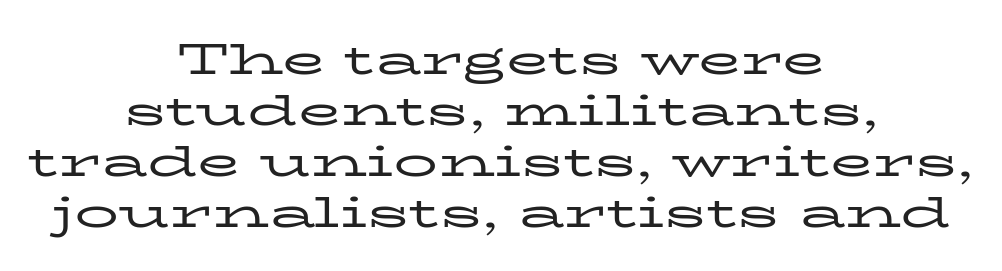
{"serif": "yes", "italic": "no", "bold": "no", "weight": "regular", "width": "wide", "stroke_contrast": "low", "x_height": "medium", "monospaced": "no", "underline": "no", "align": "center", "line_spacing_ratio": 1.16, "letter_spacing": "normal", "letter_spacing_em": 0.0, "glyph_px": 44}
